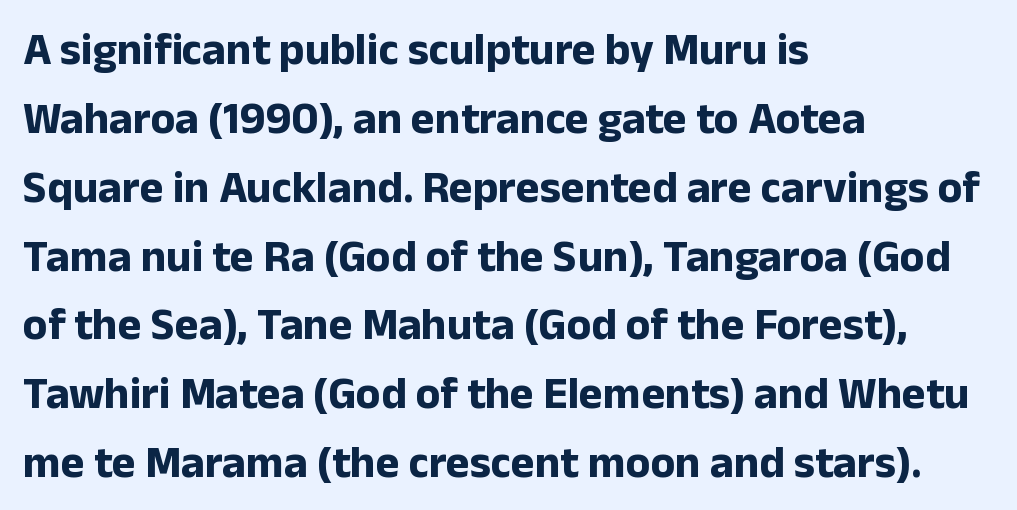
Q: Is the text bold? A: Yes.
Q: Is the text italic (slanted)? A: No, it is upright.
Q: Is the typeface a serif or a sans-serif typeface? A: Sans-serif.
Q: Is the text underlined? A: No.
Q: How is the paragraph aligned? A: Left-aligned.
Q: Is the spacing between letters normal or unusually wide? A: Normal.
Q: Is the spacing between lines tight, normal or loose? A: Normal.
Q: Width (condensed, normal, or wide)? A: Normal.
Q: Stroke contrast? A: Low.
Q: x-height? A: Medium.
Q: Monospaced? A: No.
